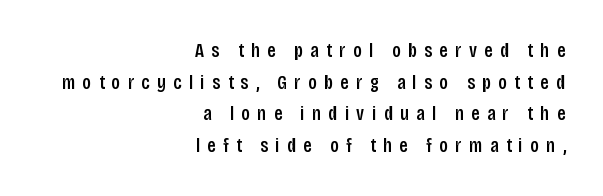
Descenders are the only things crossing below the line. Tracking here is generous; glyphs stand well apart from one another. The lines are quadded right. The letters stand straight up with perfectly vertical stems.
